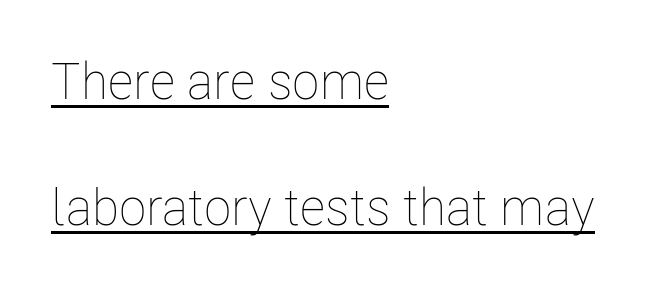
Q: Is the text bold? A: No.
Q: Is the text italic (slanted)? A: No, it is upright.
Q: Is the text underlined? A: Yes.
Q: How is the paragraph aligned? A: Left-aligned.
Q: Is the spacing between letters normal or unusually wide? A: Normal.
Q: Is the spacing between lines tight, normal or loose? A: Loose.
Q: Width (condensed, normal, or wide)? A: Condensed.
Q: Stroke contrast? A: Low.
Q: x-height? A: Medium.
Q: Monospaced? A: No.
